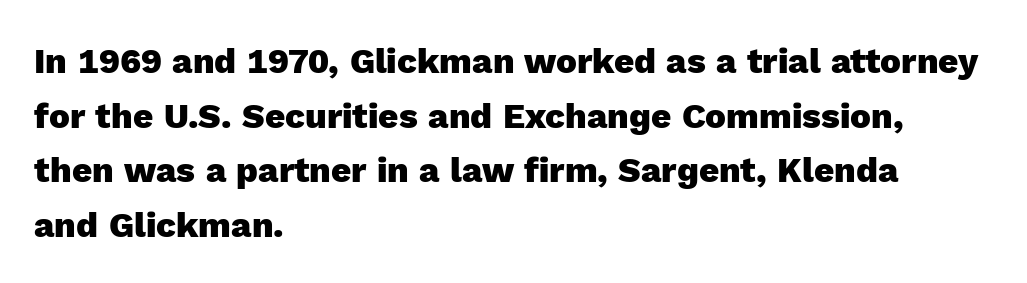
{"serif": "no", "italic": "no", "bold": "yes", "weight": "heavy", "width": "normal", "x_height": "medium", "monospaced": "no", "underline": "no", "align": "left", "line_spacing": "normal", "line_spacing_ratio": 1.56, "letter_spacing": "normal", "letter_spacing_em": 0.0, "glyph_px": 35}
